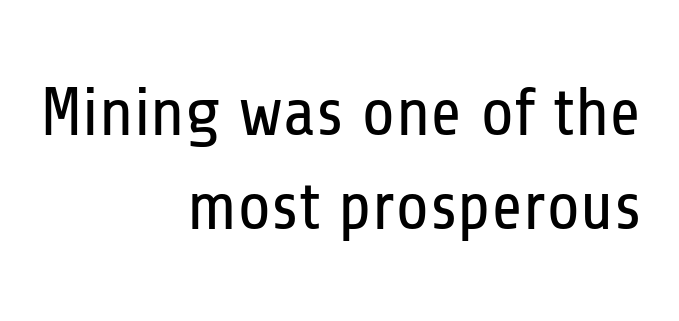
The image shows 68 px regular-weight, condensed sans-serif type, upright; set right-aligned, normal line spacing (1.38x), normal letter spacing, not underlined; low stroke contrast and a medium x-height.
